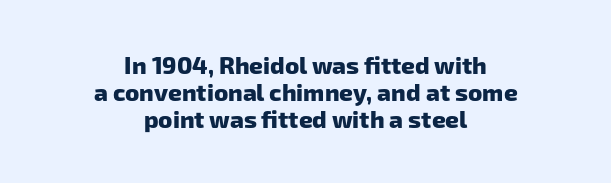
The font is running at its bold setting. Regarding leading, the lines here are crowded together. Inter-character spacing is left at the font's built-in metrics. The rag falls on both sides of this text block equally. Underlining? Definitely not there.
